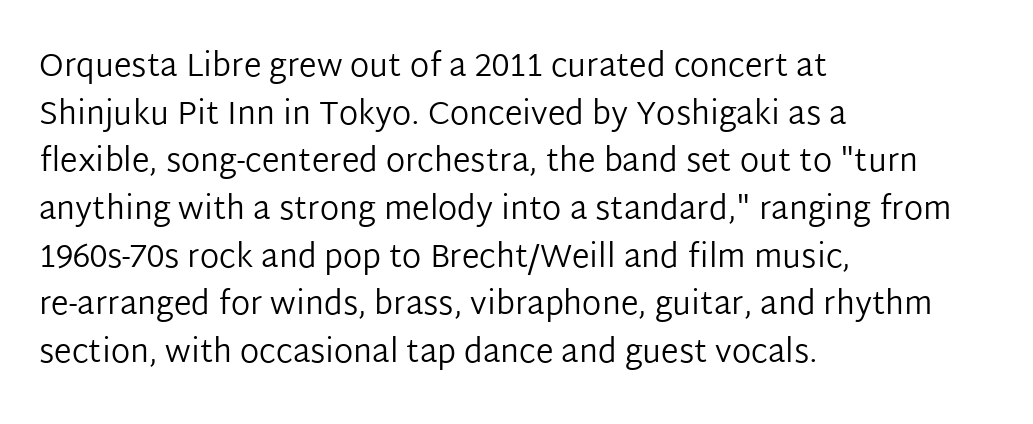
Font category for this specimen: sans-serif. Compared with a centered layout, this one pins lines to the left instead. On a weight scale, this lands at 450 or below. Descenders hang freely into open space.
